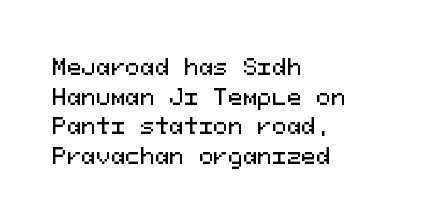
{"italic": "no", "underline": "no", "align": "left", "line_spacing": "normal", "line_spacing_ratio": 1.35, "letter_spacing": "normal", "letter_spacing_em": 0.0, "glyph_px": 22}
